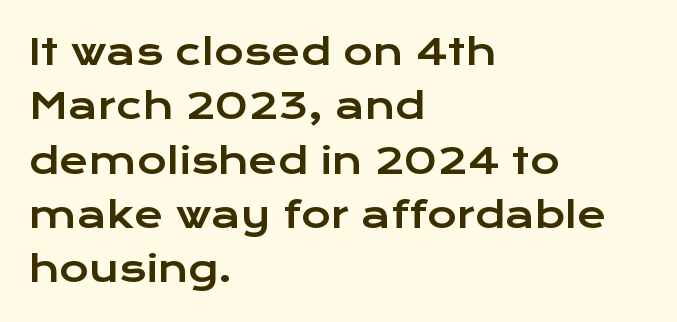
The image shows 36 px wide sans-serif type, upright; set left-aligned, normal line spacing (1.51x), normal letter spacing, not underlined; low stroke contrast and a medium x-height.
